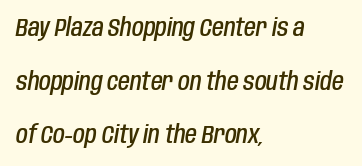
{"italic": "yes", "lean": "right", "slant_degrees": 10, "bold": "semi", "underline": "no", "align": "left", "line_spacing": "loose", "line_spacing_ratio": 2.23, "letter_spacing": "normal", "letter_spacing_em": 0.0, "glyph_px": 24}
